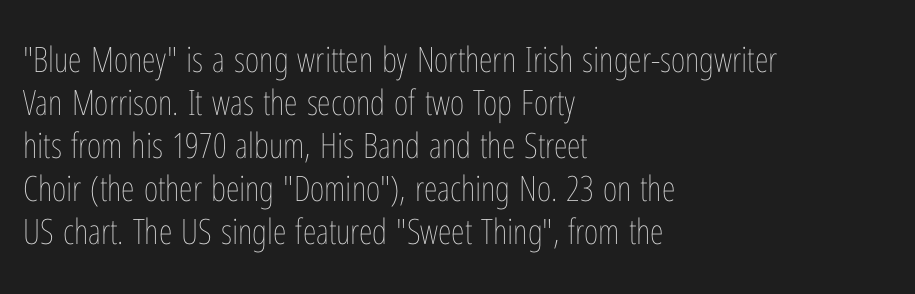
This rendering uses left alignment, leaving the right contour irregular. Italic: no, the glyphs are upright roman. Weight: in the light-to-regular range. Does extra space separate the letters? No, they use regular spacing. Each row of text sits above clean, open space.
